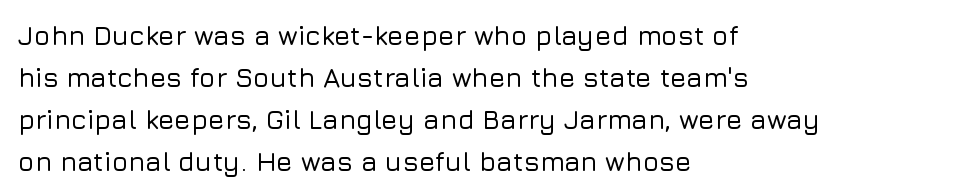
Q: Is the text italic (slanted)? A: No, it is upright.
Q: Is the text underlined? A: No.
Q: How is the paragraph aligned? A: Left-aligned.
Q: Is the spacing between letters normal or unusually wide? A: Normal.
Q: Is the spacing between lines tight, normal or loose? A: Normal.
